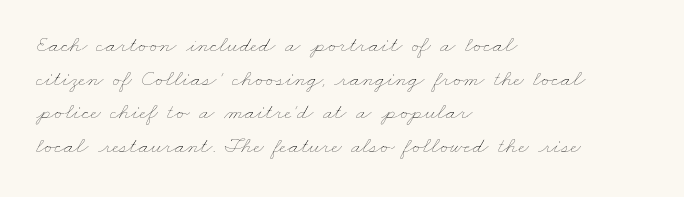
The image shows 23 px text type; set left-aligned, normal line spacing (1.46x), normal letter spacing, not underlined.
